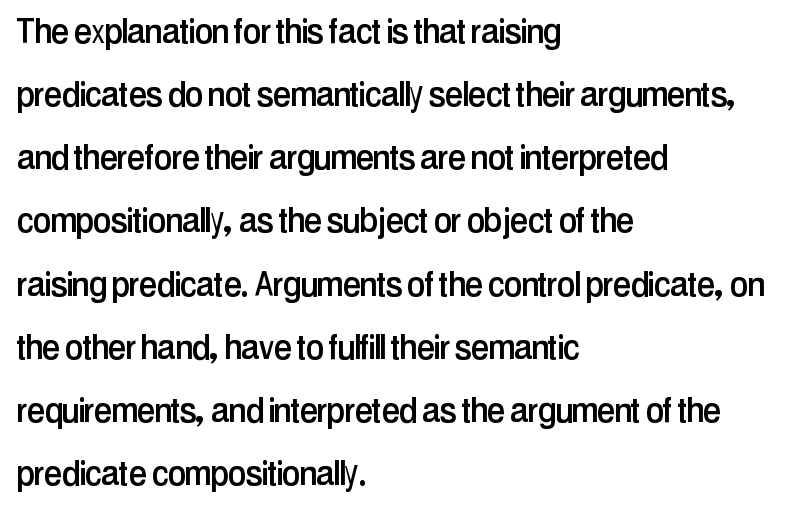
In terms of posture, this sample is upright. The words here are not underlined. Compared with typical paragraphs, the rows here are spaced about the same. Tracking value appears to be zero — textbook default spacing. Compared with a centered layout, this one pins lines to the left instead. Proportional: the letters do not fall into vertical columns.
